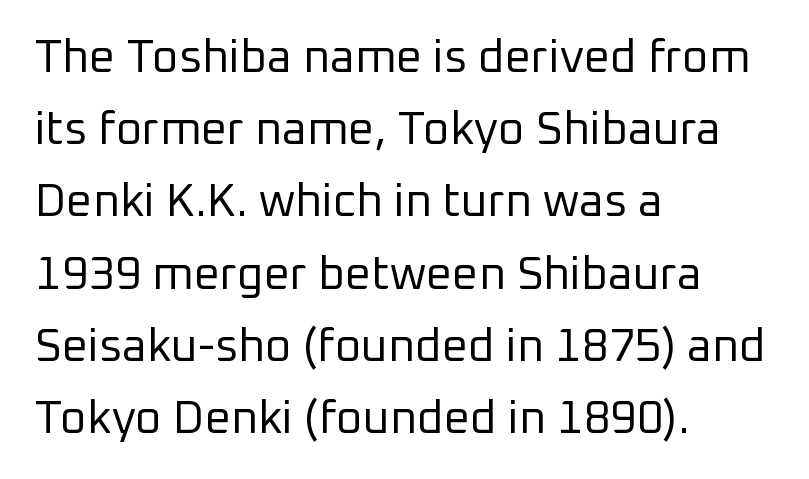
The image shows 46 px regular-weight sans-serif type, upright; set left-aligned, normal line spacing (1.57x), normal letter spacing, not underlined; low stroke contrast and a medium x-height.
